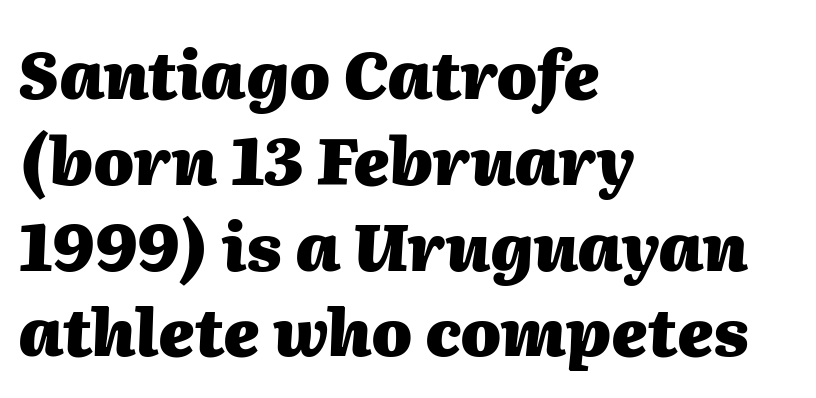
Vertically, the passage feels balanced, rows spaced as you'd expect. Nobody drew a line under any word here. The gaps between neighbouring characters are ordinary and unremarkable. Line starts are locked; line ends wander.
